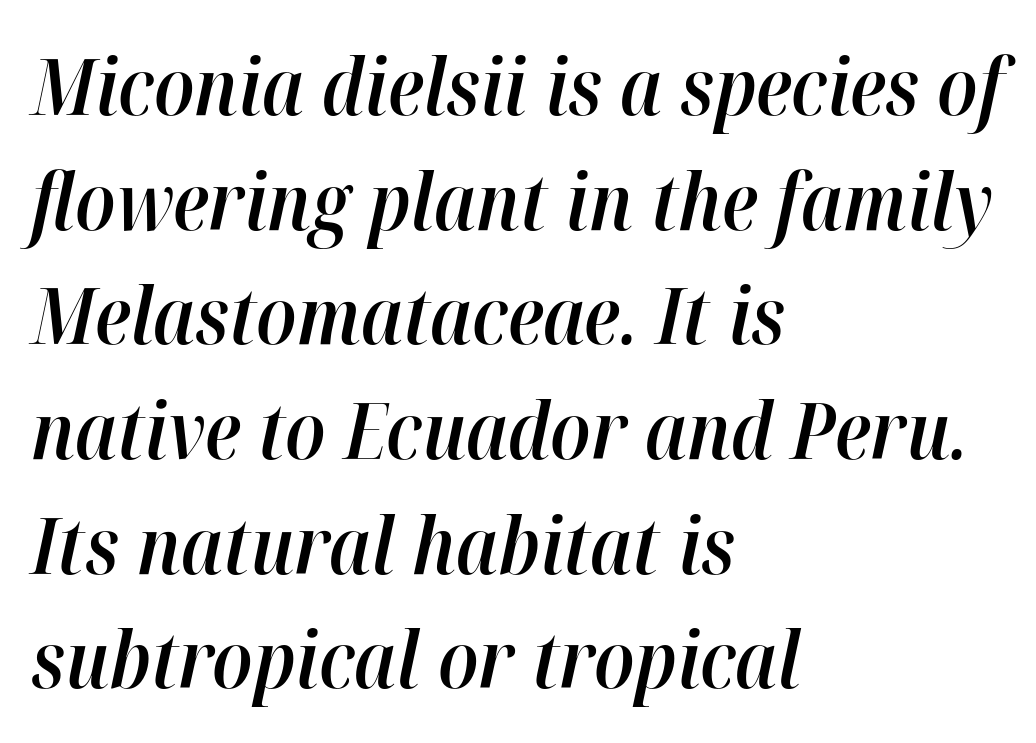
Q: Is the text bold? A: Semi-bold.
Q: Is the text italic (slanted)? A: Yes, it leans right by about 12 degrees.
Q: Is the text underlined? A: No.
Q: How is the paragraph aligned? A: Left-aligned.
Q: Is the spacing between letters normal or unusually wide? A: Normal.
Q: Is the spacing between lines tight, normal or loose? A: Normal.
Q: Width (condensed, normal, or wide)? A: Normal.
Q: Stroke contrast? A: High.
Q: x-height? A: Medium.
Q: Monospaced? A: No.
